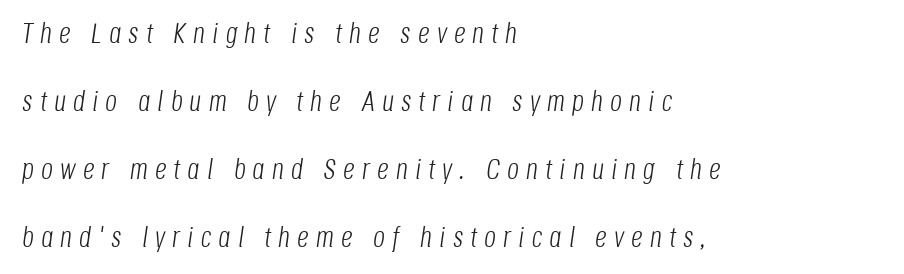
{"italic": "yes", "lean": "right", "slant_degrees": 8, "bold": "no", "weight": "light", "width": "condensed", "stroke_contrast": "low", "x_height": "large", "monospaced": "no", "underline": "no", "align": "left", "line_spacing": "loose", "line_spacing_ratio": 2.34, "letter_spacing": "wide", "letter_spacing_em": 0.25, "glyph_px": 29}
